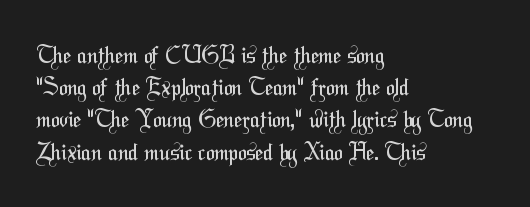
{"bold": "no", "underline": "no", "align": "left", "line_spacing": "normal", "line_spacing_ratio": 1.4, "letter_spacing": "normal", "letter_spacing_em": 0.0, "glyph_px": 23}
